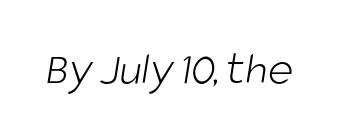
Q: Is the text bold? A: No.
Q: Is the typeface a serif or a sans-serif typeface? A: Sans-serif.
Q: Is the text underlined? A: No.
Q: Is the spacing between letters normal or unusually wide? A: Normal.
Q: Width (condensed, normal, or wide)? A: Condensed.
Q: Stroke contrast? A: Low.
Q: x-height? A: Large.
Q: Monospaced? A: No.
